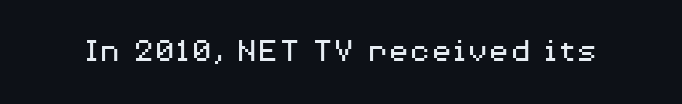
A quiet, ordinary-to-light weight characterises the typeface. The string is rendered with underlining switched off. Looks like regular typesetting: each glyph gets only the width it needs. Posture: straight, roman, zero tilt. Classification — sans serif.
